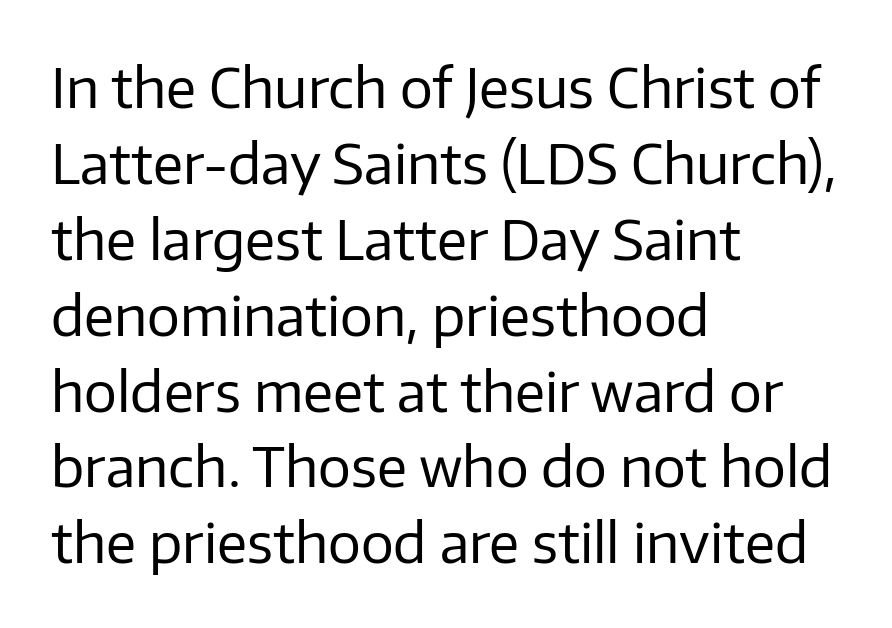
Looks like regular typesetting: each glyph gets only the width it needs. The lettering stays uniformly vertical, giving the passage a roman look. Note: no serifs on the glyphs. Stroke mass is kept to a normal reading level or below.
